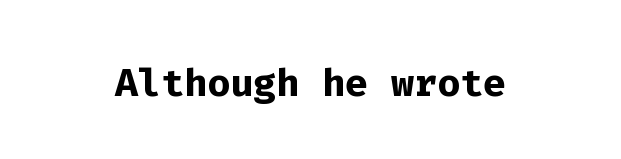
The image shows 54 px semibold sans-serif type, upright, monospaced; set normal letter spacing, not underlined; low stroke contrast and a medium x-height.
